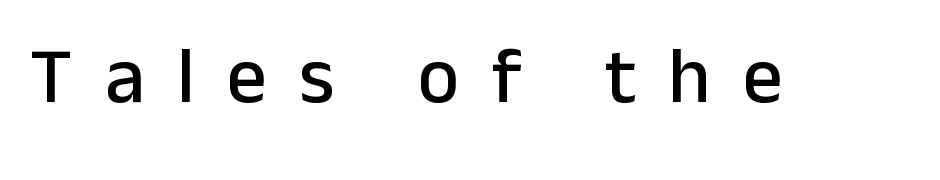
The glyphs are unaccompanied by any horizontal stroke below them. Think of a printed novel: that variable character pitch is what you see here. These lines were composed using upright roman letters. Type style note: lacks serifs.
